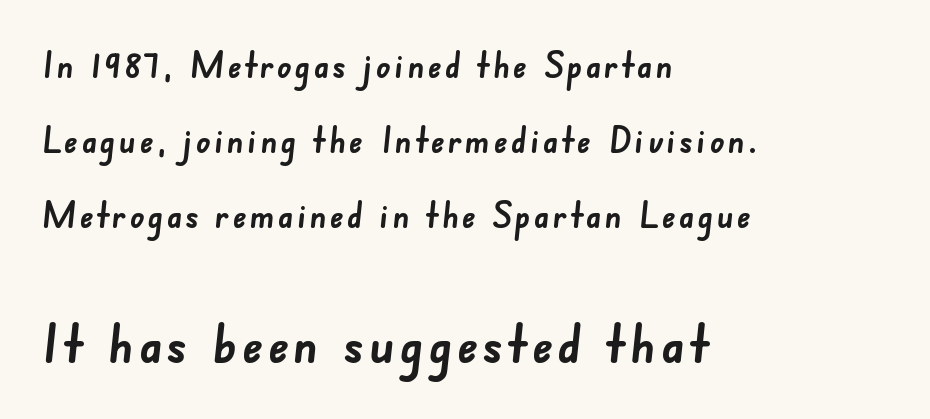
The image shows 53 px semibold sans-serif type; set left-aligned, loose line spacing (2.14x), not underlined; the second (bottom) block is 1.51x larger; low stroke contrast and a small x-height.
